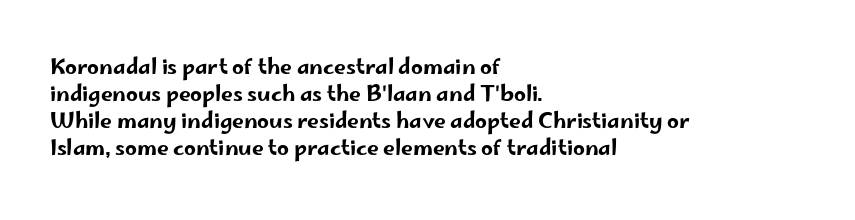
The image shows 21 px text type, upright; set left-aligned, normal line spacing (1.29x), normal letter spacing, not underlined.
